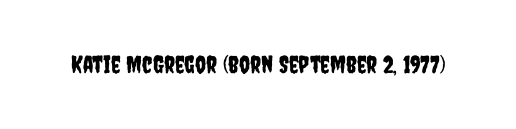
The image shows 24 px text type, upright; set normal letter spacing, not underlined.
